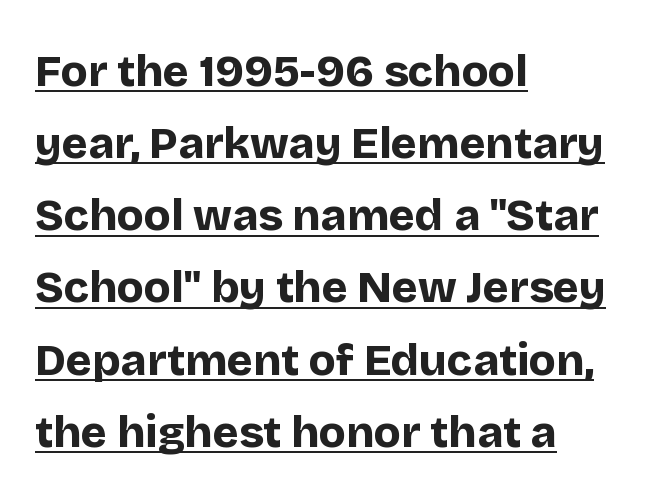
{"serif": "no", "italic": "no", "bold": "yes", "weight": "bold", "width": "normal", "stroke_contrast": "low", "x_height": "large", "monospaced": "no", "underline": "yes", "align": "left", "line_spacing": "normal", "line_spacing_ratio": 1.64, "letter_spacing": "normal", "letter_spacing_em": 0.0, "glyph_px": 44}
